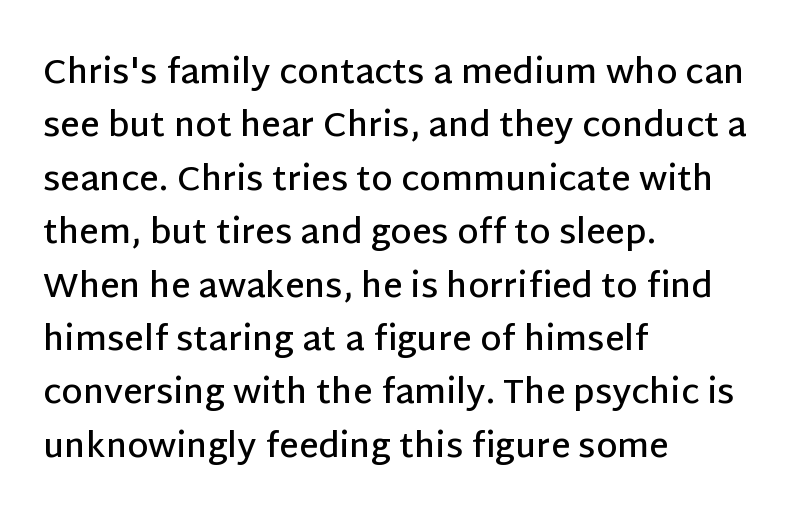
{"serif": "no", "italic": "no", "bold": "semi", "weight": "semibold", "width": "normal", "stroke_contrast": "low", "x_height": "large", "monospaced": "no", "underline": "no", "align": "left", "line_spacing": "normal", "line_spacing_ratio": 1.57, "letter_spacing": "normal", "letter_spacing_em": 0.0, "glyph_px": 34}
